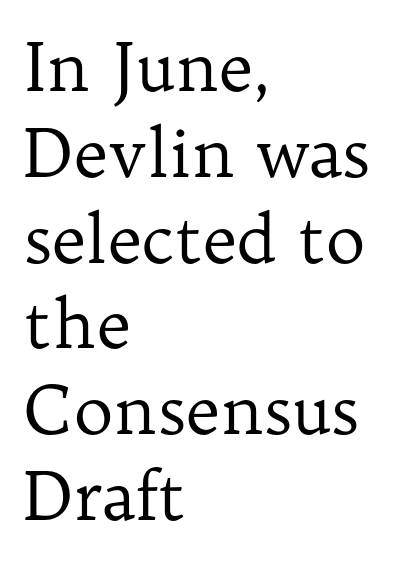
The image shows 67 px regular-weight serif type, upright; set left-aligned, normal line spacing (1.28x), normal letter spacing, not underlined; low stroke contrast and a medium x-height.
